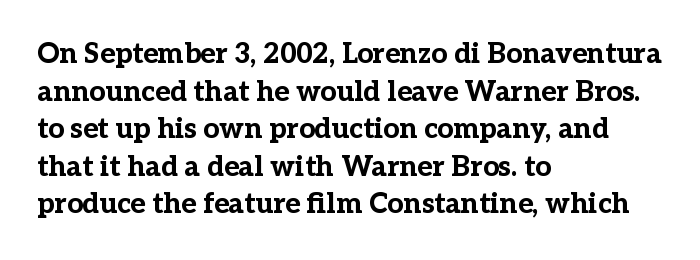
{"serif": "yes", "italic": "no", "bold": "yes", "weight": "bold", "width": "normal", "stroke_contrast": "low", "x_height": "medium", "monospaced": "no", "underline": "no", "align": "left", "line_spacing": "normal", "line_spacing_ratio": 1.34, "letter_spacing": "normal", "letter_spacing_em": 0.0, "glyph_px": 28}
